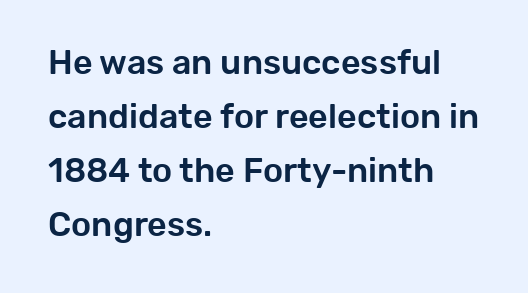
{"serif": "no", "italic": "no", "width": "normal", "stroke_contrast": "low", "x_height": "medium", "monospaced": "no", "underline": "no", "align": "left", "line_spacing": "normal", "line_spacing_ratio": 1.59, "letter_spacing": "normal", "letter_spacing_em": 0.0, "glyph_px": 34}
